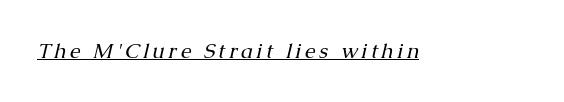
{"italic": "yes", "lean": "right", "slant_degrees": 13, "bold": "no", "underline": "yes", "glyph_px": 21}
